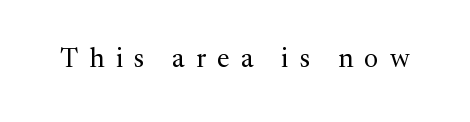
Q: Is the text bold? A: No.
Q: Is the text italic (slanted)? A: No, it is upright.
Q: Is the text underlined? A: No.
Q: Is the spacing between letters normal or unusually wide? A: Unusually wide.
